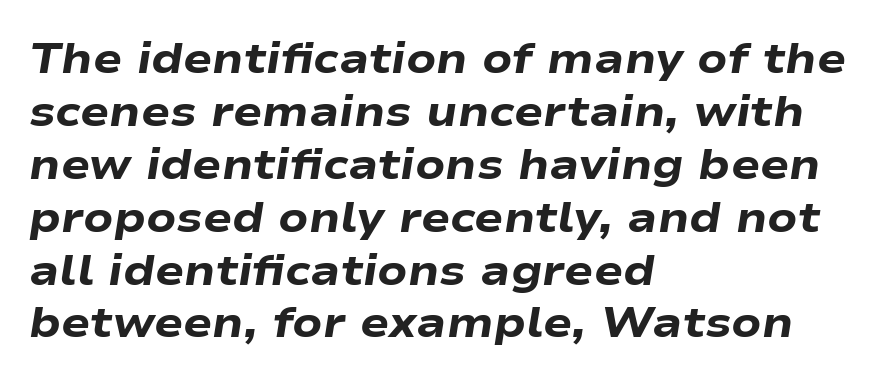
Q: Is the text bold? A: Yes.
Q: Is the text italic (slanted)? A: Yes, it leans right by about 9 degrees.
Q: Is the text underlined? A: No.
Q: How is the paragraph aligned? A: Left-aligned.
Q: Is the spacing between letters normal or unusually wide? A: Normal.
Q: Width (condensed, normal, or wide)? A: Wide.
Q: Stroke contrast? A: Low.
Q: x-height? A: Medium.
Q: Monospaced? A: No.
